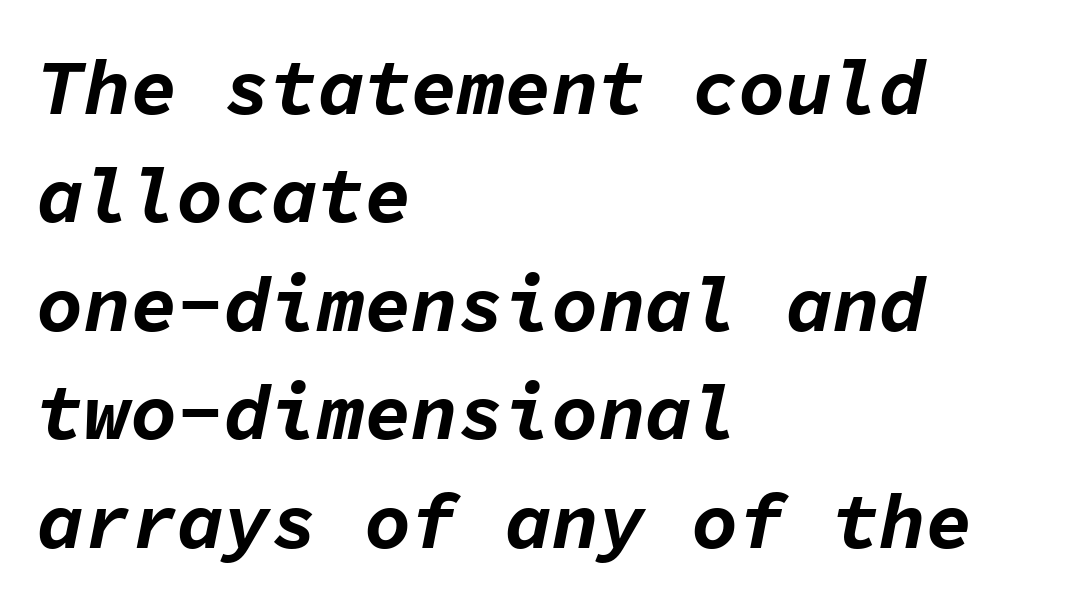
The image shows 78 px bold type, italic (leaning right), monospaced; set left-aligned, normal line spacing (1.39x), normal letter spacing, not underlined; low stroke contrast and a medium x-height.
